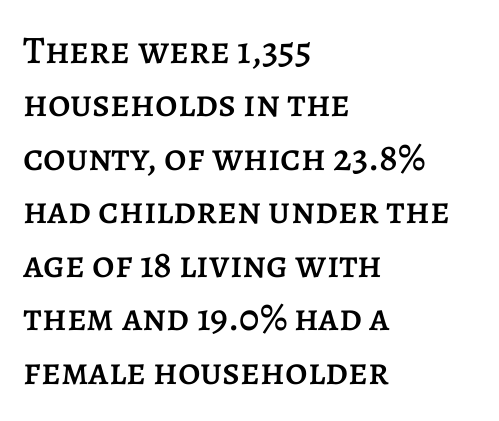
{"italic": "no", "width": "normal", "stroke_contrast": "low", "x_height": "large", "monospaced": "no", "underline": "no", "align": "left", "line_spacing": "normal", "line_spacing_ratio": 1.37, "letter_spacing": "normal", "letter_spacing_em": 0.0, "glyph_px": 39}
